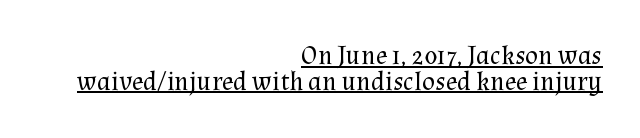
The image shows 27 px text type, upright; set right-aligned, tight line spacing (0.95x), normal letter spacing, underlined.
